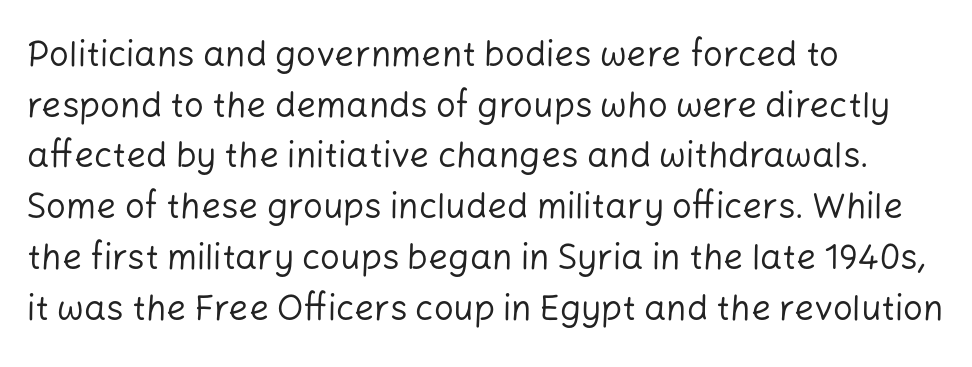
This sample uses an upright cut, with every glyph sitting square on the baseline. The strokes are not fattened; the text isn't bold. The words here are not underlined. Does the type have serifs? No, each stem ends abruptly.
